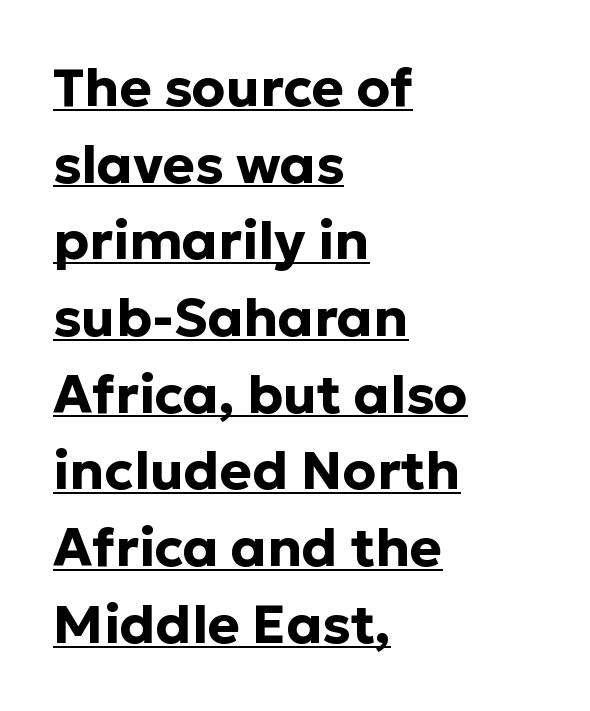
{"serif": "no", "italic": "no", "bold": "yes", "weight": "bold", "width": "normal", "stroke_contrast": "low", "x_height": "medium", "monospaced": "no", "underline": "yes", "align": "left", "line_spacing": "normal", "line_spacing_ratio": 1.42, "letter_spacing": "normal", "letter_spacing_em": 0.0, "glyph_px": 54}
